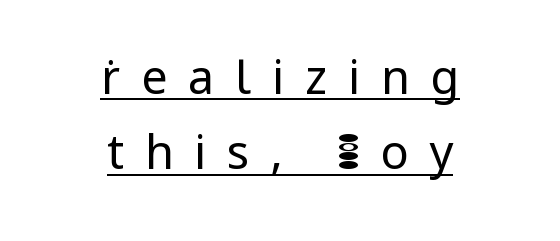
The image shows 47 px regular-weight sans-serif type, upright; set centered, normal line spacing (1.6x), unusually wide letter spacing (+0.44 em), underlined; low stroke contrast and a medium x-height.
